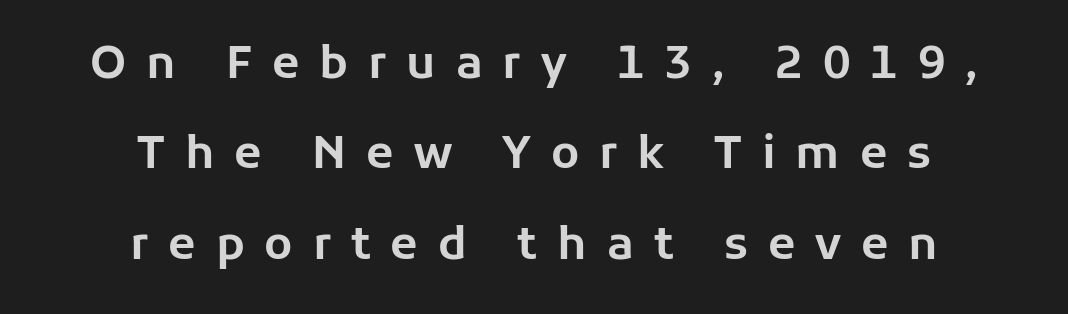
The image shows 45 px sans-serif type, upright; set centered, loose line spacing (2.01x), unusually wide letter spacing (+0.44 em), not underlined; low stroke contrast and a medium x-height.
